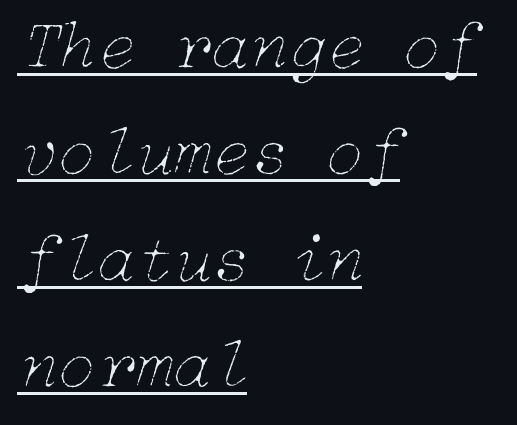
The image shows 70 px thin type, italic (leaning right); set left-aligned, normal line spacing (1.52x), normal letter spacing, underlined; low stroke contrast and a medium x-height.
